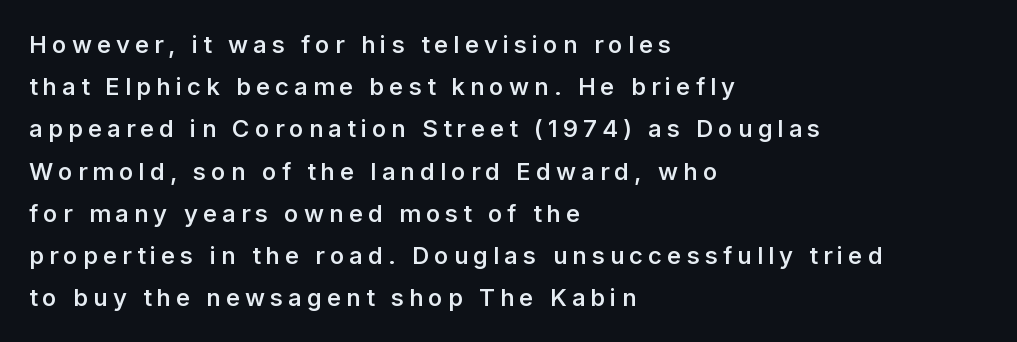
The image shows 24 px text type, upright; set left-aligned, line spacing 1.76x, unusually wide letter spacing (+0.21 em), not underlined.
